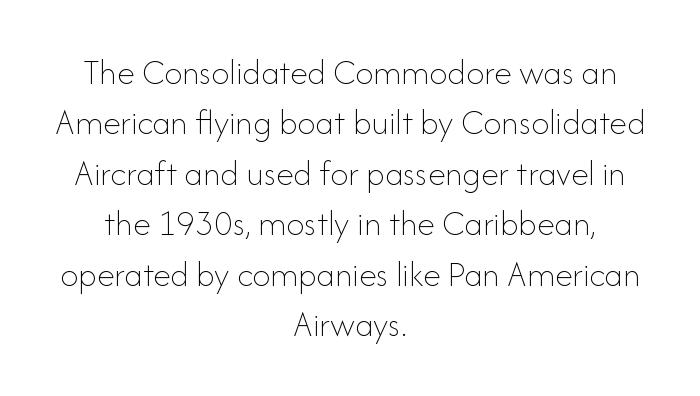
The image shows 36 px thin type, upright; set centered, normal line spacing (1.4x), normal letter spacing, not underlined; low stroke contrast and a small x-height.
